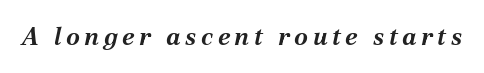
{"italic": "yes", "lean": "right", "slant_degrees": 12, "bold": "yes", "underline": "no", "glyph_px": 25}
